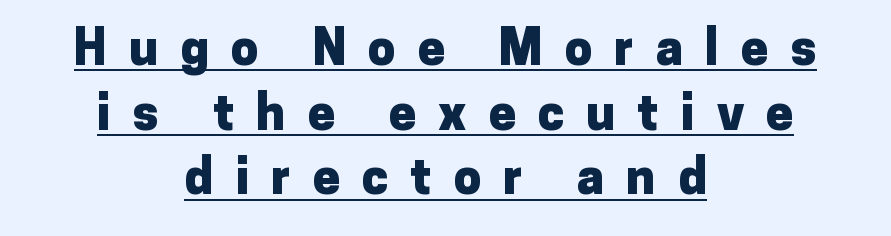
The image shows 49 px heavy sans-serif type, upright; set centered, normal line spacing (1.32x), unusually wide letter spacing (+0.45 em), underlined; low stroke contrast and a medium x-height.
